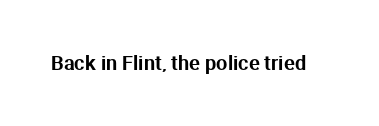
These lines keep a tight, regular rhythm from letter to letter. Unmarked baselines from the first word to the last. Italic: no, the glyphs are upright roman.
